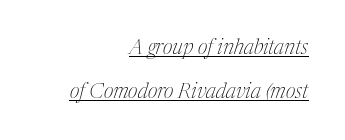
Q: Is the text bold? A: No.
Q: Is the text italic (slanted)? A: Yes, it leans right by about 17 degrees.
Q: Is the text underlined? A: Yes.
Q: How is the paragraph aligned? A: Right-aligned.
Q: Is the spacing between letters normal or unusually wide? A: Normal.
Q: Is the spacing between lines tight, normal or loose? A: Loose.
